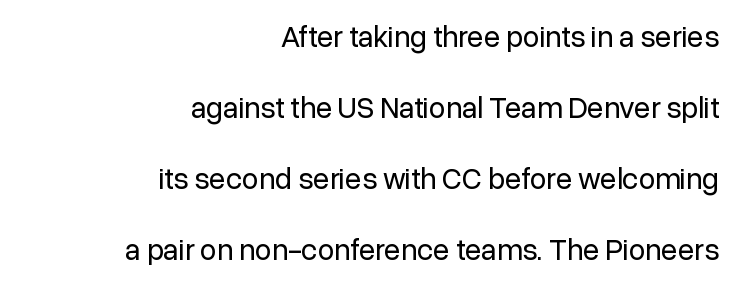
Q: Is the text bold? A: No.
Q: Is the text italic (slanted)? A: No, it is upright.
Q: Is the typeface a serif or a sans-serif typeface? A: Sans-serif.
Q: Is the text underlined? A: No.
Q: How is the paragraph aligned? A: Right-aligned.
Q: Is the spacing between letters normal or unusually wide? A: Normal.
Q: Is the spacing between lines tight, normal or loose? A: Loose.
Q: Width (condensed, normal, or wide)? A: Normal.
Q: Stroke contrast? A: Low.
Q: x-height? A: Medium.
Q: Monospaced? A: No.
